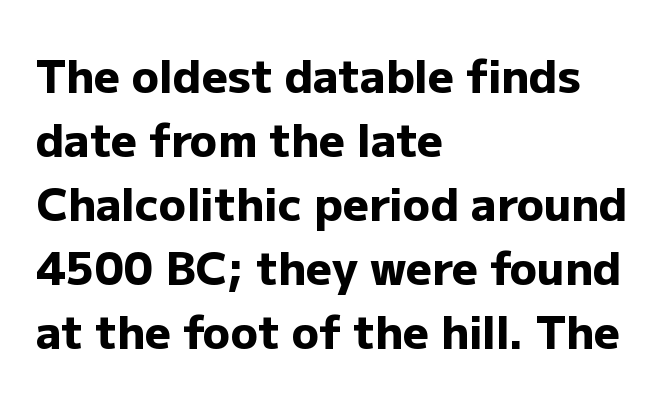
Q: Is the text bold? A: Yes.
Q: Is the text italic (slanted)? A: No, it is upright.
Q: Is the typeface a serif or a sans-serif typeface? A: Sans-serif.
Q: Is the text underlined? A: No.
Q: How is the paragraph aligned? A: Left-aligned.
Q: Is the spacing between letters normal or unusually wide? A: Normal.
Q: Is the spacing between lines tight, normal or loose? A: Normal.
Q: Width (condensed, normal, or wide)? A: Normal.
Q: Stroke contrast? A: Low.
Q: x-height? A: Medium.
Q: Monospaced? A: No.
